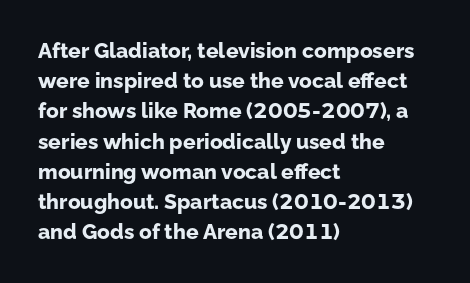
The image shows 21 px bold type, upright; set left-aligned, normal line spacing (1.44x), normal letter spacing, not underlined.
